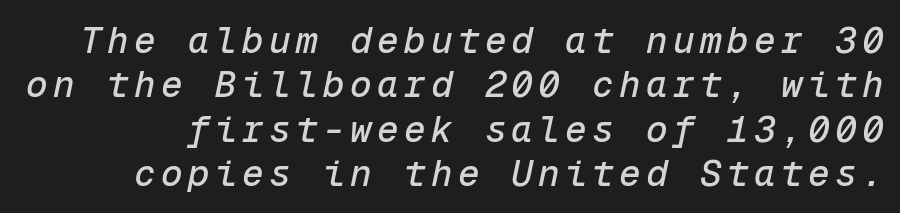
Q: Is the text italic (slanted)? A: Yes, it leans right by about 12 degrees.
Q: Is the text underlined? A: No.
Q: Width (condensed, normal, or wide)? A: Normal.
Q: Stroke contrast? A: Low.
Q: x-height? A: Medium.
Q: Monospaced? A: Yes.
